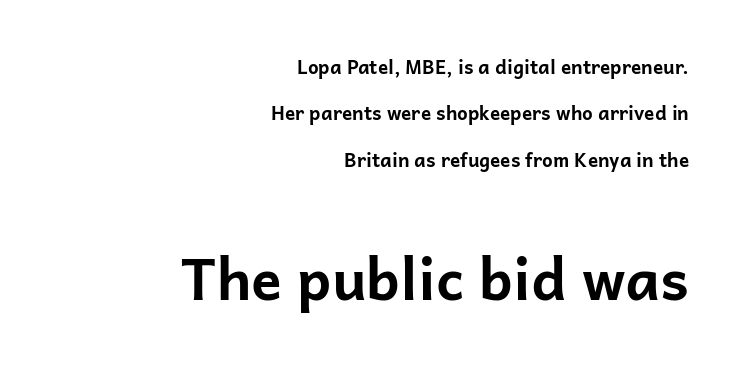
{"serif": "no", "italic": "no", "bold": "yes", "weight": "bold", "width": "normal", "stroke_contrast": "low", "x_height": "medium", "monospaced": "no", "underline": "no", "align": "right", "line_spacing": "loose", "line_spacing_ratio": 2.44, "letter_spacing": "normal", "letter_spacing_em": 0.0, "larger_block": "second", "size_ratio": 3.0, "glyph_px": 57}
